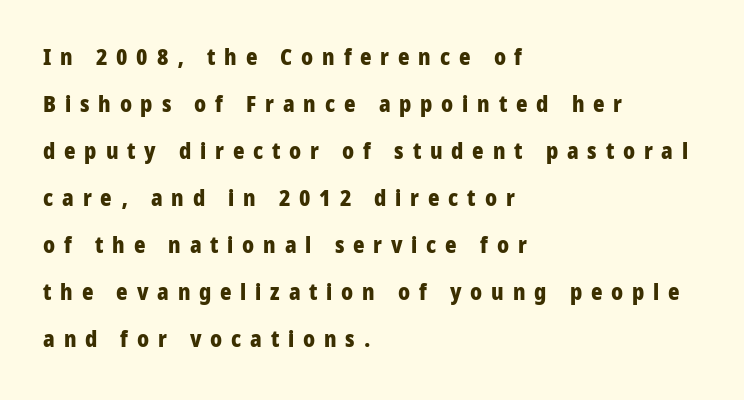
{"italic": "no", "bold": "yes", "underline": "no", "align": "left", "line_spacing": "loose", "line_spacing_ratio": 2.14, "letter_spacing": "wide", "letter_spacing_em": 0.4, "glyph_px": 22}
